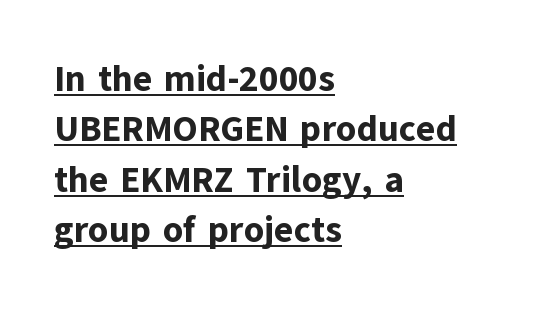
{"serif": "no", "italic": "no", "bold": "yes", "weight": "bold", "width": "normal", "stroke_contrast": "low", "x_height": "medium", "monospaced": "no", "underline": "yes", "align": "left", "line_spacing": "normal", "line_spacing_ratio": 1.4, "letter_spacing": "normal", "letter_spacing_em": 0.0, "glyph_px": 36}
